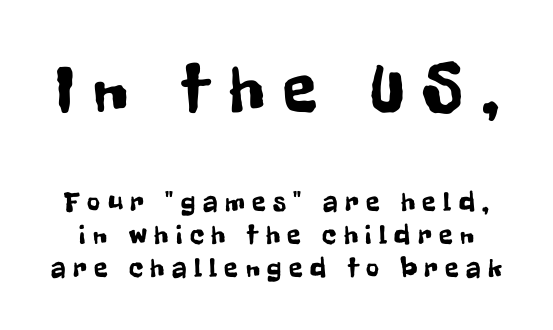
{"serif": "no", "italic": "no", "width": "condensed", "stroke_contrast": "low", "x_height": "medium", "monospaced": "no", "underline": "no", "line_spacing_ratio": 1.18, "letter_spacing": "wide", "letter_spacing_em": 0.27, "larger_block": "first", "size_ratio": 2.5, "glyph_px": 70}
